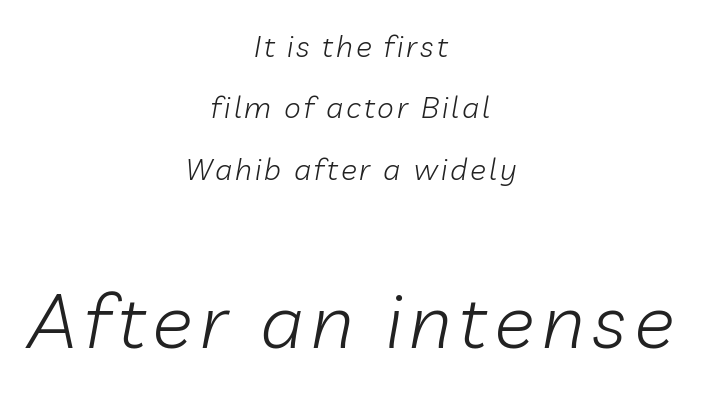
Students, observe: this is what heavily led, spacious text looks like. Each stroke keeps to a modest, everyday thickness or less. Is the block centered? Yes — each line is placed symmetrically about the middle. Compared with ordinary roman type, these characters are visibly tilted. Caption: upper text group reduced, lower text group enlarged. The gap between lines stays unmarked.
